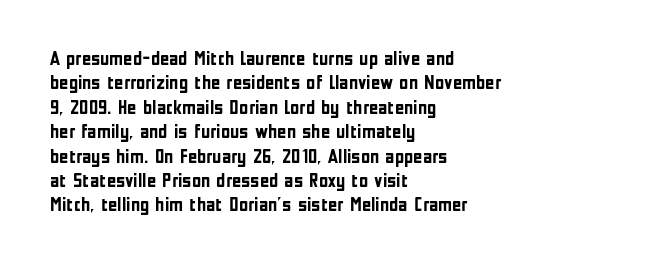
The image shows 20 px bold type, upright; set left-aligned, line spacing 1.22x, normal letter spacing, not underlined.
